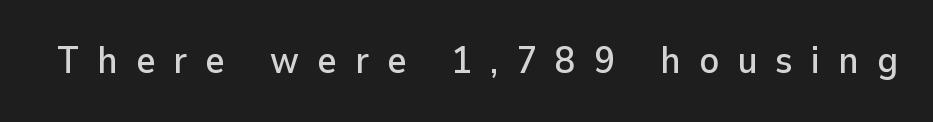
Q: Is the text italic (slanted)? A: No, it is upright.
Q: Is the typeface a serif or a sans-serif typeface? A: Sans-serif.
Q: Is the text underlined? A: No.
Q: Is the spacing between letters normal or unusually wide? A: Unusually wide.
Q: Width (condensed, normal, or wide)? A: Normal.
Q: Stroke contrast? A: Low.
Q: x-height? A: Medium.
Q: Monospaced? A: No.
